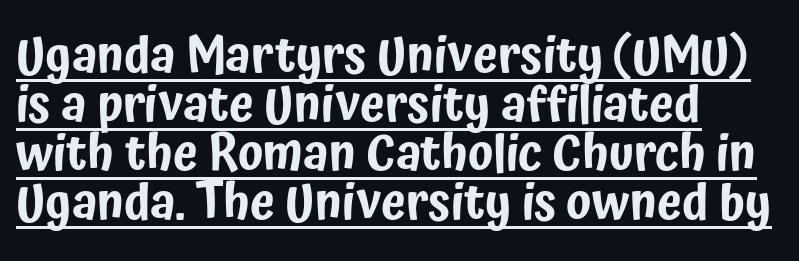
{"serif": "no", "italic": "no", "width": "condensed", "stroke_contrast": "low", "x_height": "medium", "monospaced": "no", "underline": "yes", "align": "left", "line_spacing": "tight", "line_spacing_ratio": 0.98, "letter_spacing": "normal", "letter_spacing_em": 0.0, "glyph_px": 50}
